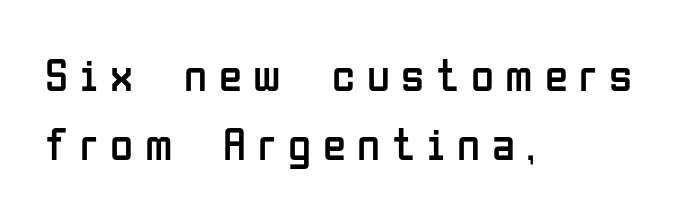
The image shows 47 px regular-weight, condensed sans-serif type, upright; set left-aligned, normal line spacing (1.47x), unusually wide letter spacing (+0.25 em), not underlined; low stroke contrast and a medium x-height.
